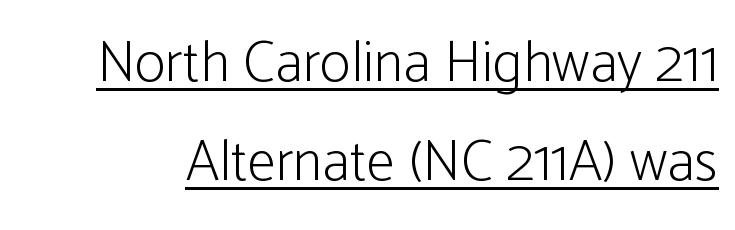
The image shows 58 px light, condensed sans-serif type, upright; set line spacing 1.71x, normal letter spacing, underlined; low stroke contrast and a medium x-height.
